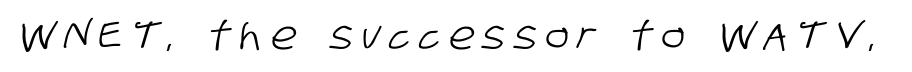
{"serif": "no", "width": "condensed", "stroke_contrast": "low", "x_height": "large", "monospaced": "no", "underline": "no", "letter_spacing": "wide", "letter_spacing_em": 0.23, "glyph_px": 39}
